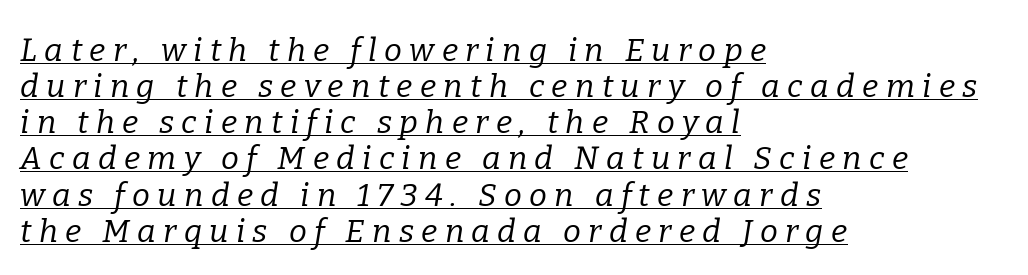
The image shows 32 px regular-weight serif type, italic (leaning right); set left-aligned, tight line spacing (1.13x), unusually wide letter spacing (+0.23 em), underlined; low stroke contrast and a medium x-height.
